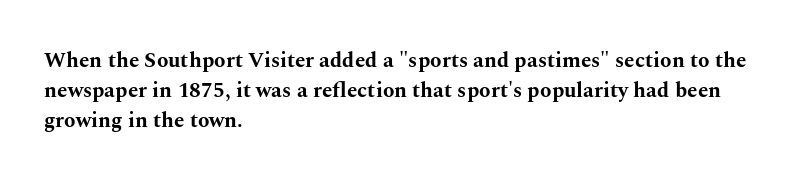
Q: Is the text bold? A: Yes.
Q: Is the text italic (slanted)? A: No, it is upright.
Q: Is the text underlined? A: No.
Q: How is the paragraph aligned? A: Left-aligned.
Q: Is the spacing between letters normal or unusually wide? A: Normal.
Q: Is the spacing between lines tight, normal or loose? A: Normal.
